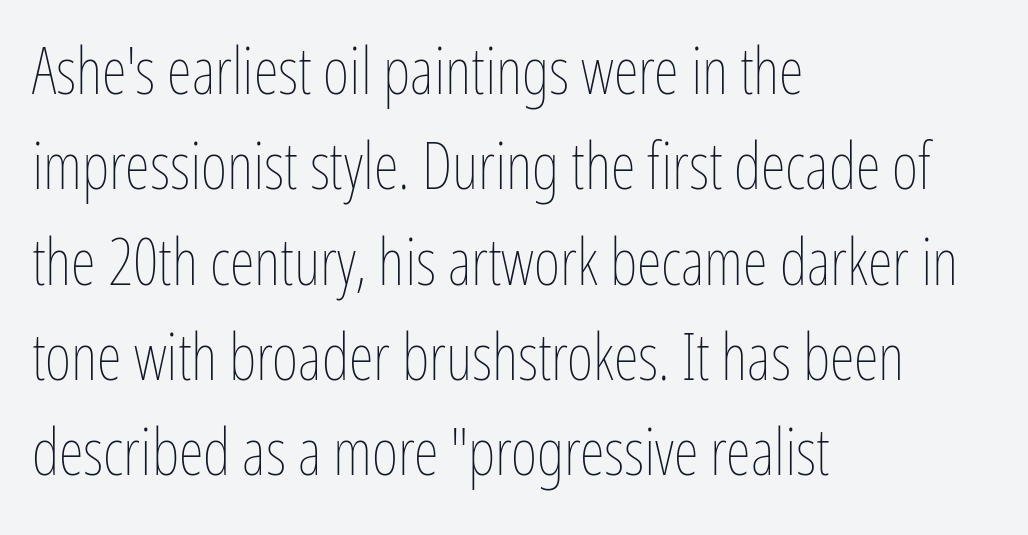
Does the copy run flush right? No — it runs flush left. Tall strokes in this sample are plumb rather than angled. The rendering keeps characters at their native spacing. Counters stay open thanks to moderate or lighter strokes. Does the leading feel generous? No, just average. Descender tails drop into unmarked territory.
